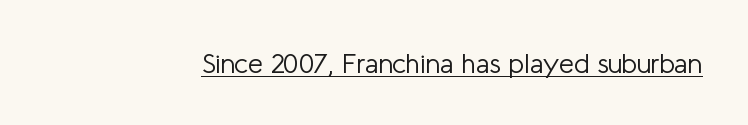
The image shows 27 px text type, upright; set normal letter spacing, underlined.
